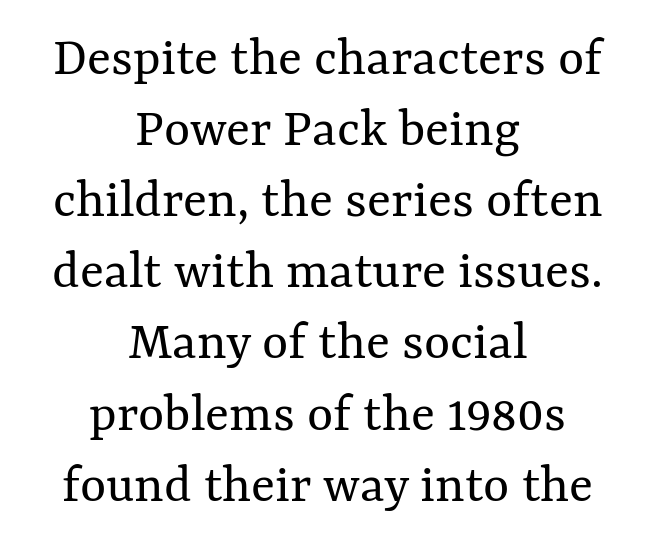
The zone under the glyphs is completely vacant. The face used here is rendered with its standard letterfit. On a weight scale, this lands at 450 or below. Spacing verdict: proportional, widths tailored to each character. Italic: no, the glyphs are upright roman.
